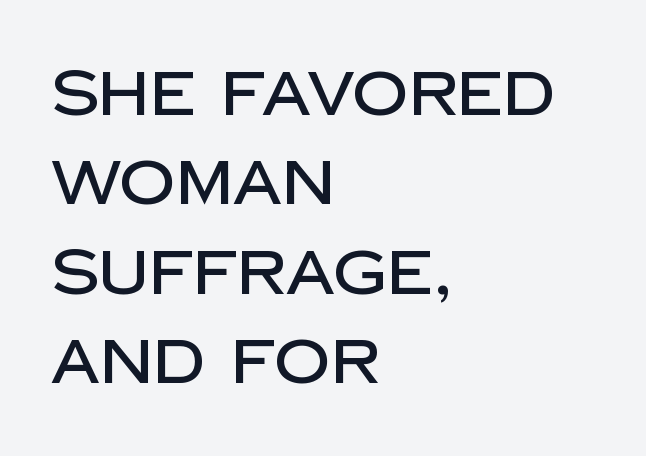
The image shows 62 px sans-serif type, upright; set left-aligned, normal line spacing (1.44x), normal letter spacing, not underlined; low stroke contrast and a large x-height.
